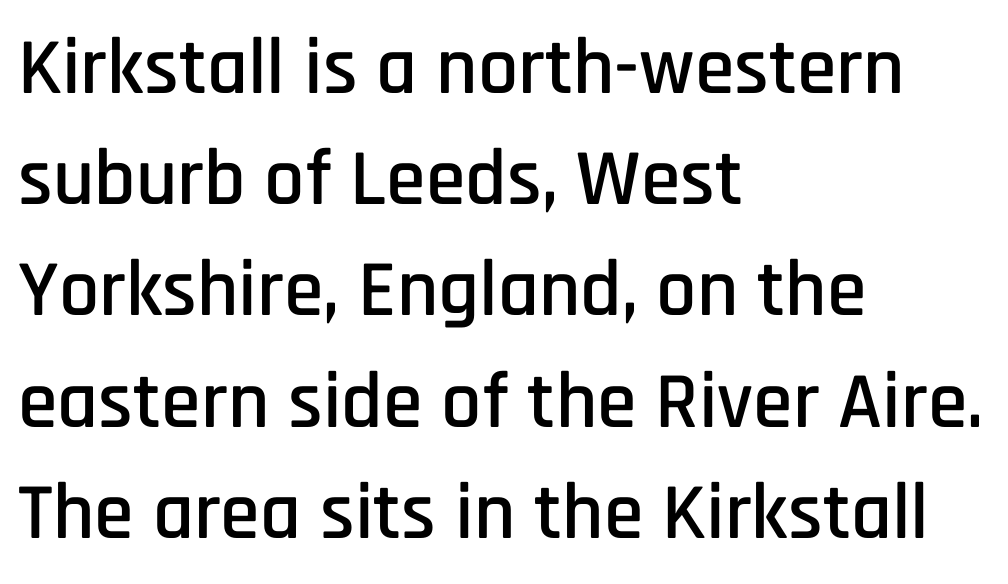
Note the varied advance widths — an 'i' is clearly narrower than an 'm'. Ascenders rise straight up at ninety degrees. Lines of text with bare space underneath. No extra tracking has been applied to these lines. In terms of letterform style, serifs are entirely absent. Whoever set this chose a conventional vertical rhythm.
